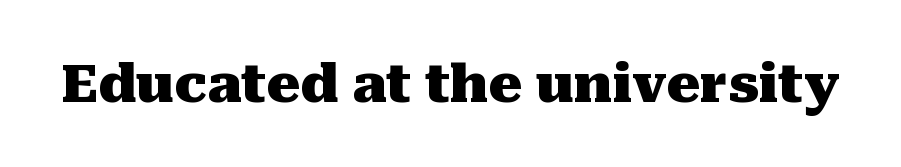
{"serif": "yes", "italic": "no", "bold": "yes", "weight": "heavy", "width": "normal", "stroke_contrast": "medium", "x_height": "medium", "monospaced": "no", "underline": "no", "letter_spacing": "normal", "letter_spacing_em": 0.0, "glyph_px": 53}
